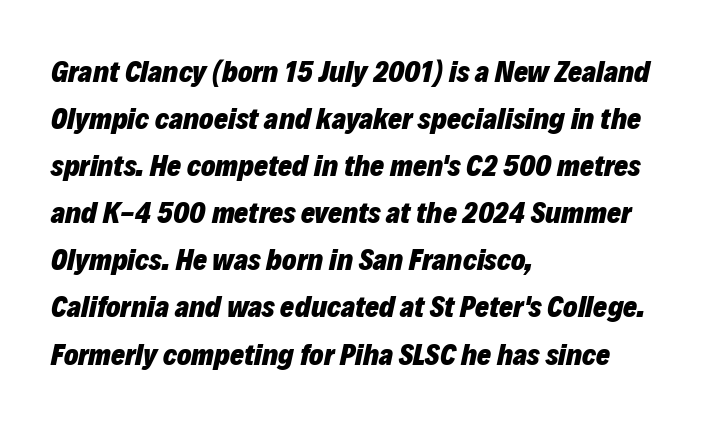
Q: Is the text bold? A: Yes.
Q: Is the text italic (slanted)? A: Yes, it leans right by about 12 degrees.
Q: Is the text underlined? A: No.
Q: How is the paragraph aligned? A: Left-aligned.
Q: Is the spacing between letters normal or unusually wide? A: Normal.
Q: Is the spacing between lines tight, normal or loose? A: Normal.
Q: Width (condensed, normal, or wide)? A: Normal.
Q: Stroke contrast? A: Low.
Q: x-height? A: Medium.
Q: Monospaced? A: No.
